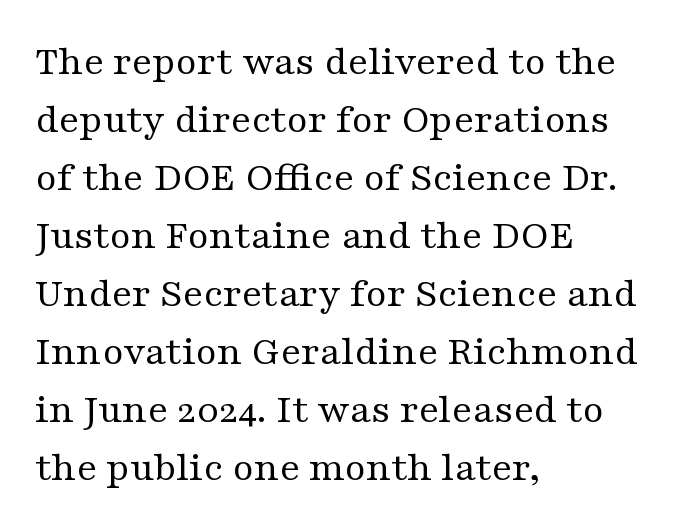
{"serif": "yes", "italic": "no", "bold": "no", "weight": "regular", "width": "wide", "stroke_contrast": "medium", "x_height": "medium", "monospaced": "no", "underline": "no", "align": "left", "line_spacing": "normal", "line_spacing_ratio": 1.35, "letter_spacing": "normal", "letter_spacing_em": 0.0, "glyph_px": 43}
